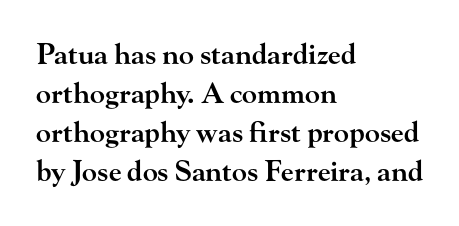
{"serif": "yes", "italic": "no", "bold": "semi", "weight": "semibold", "width": "wide", "stroke_contrast": "high", "x_height": "small", "monospaced": "no", "underline": "no", "align": "left", "line_spacing": "normal", "line_spacing_ratio": 1.39, "letter_spacing": "normal", "letter_spacing_em": 0.0, "glyph_px": 28}
